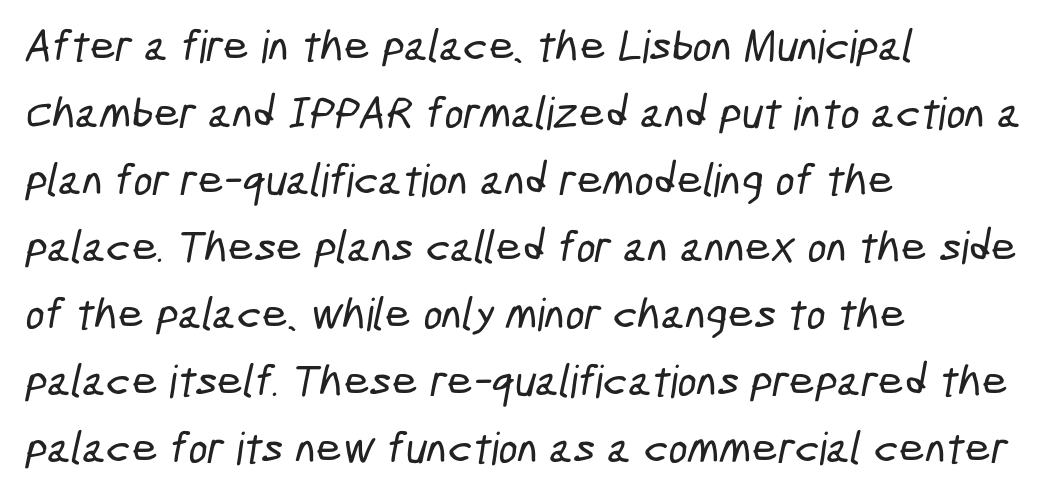
The image shows 45 px condensed sans-serif type; set left-aligned, normal line spacing (1.49x), normal letter spacing, not underlined; low stroke contrast and a medium x-height.
